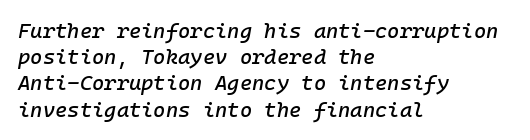
{"italic": "yes", "lean": "right", "slant_degrees": 10, "underline": "no", "align": "left", "line_spacing": "normal", "line_spacing_ratio": 1.25, "letter_spacing": "normal", "letter_spacing_em": 0.0, "glyph_px": 21}
